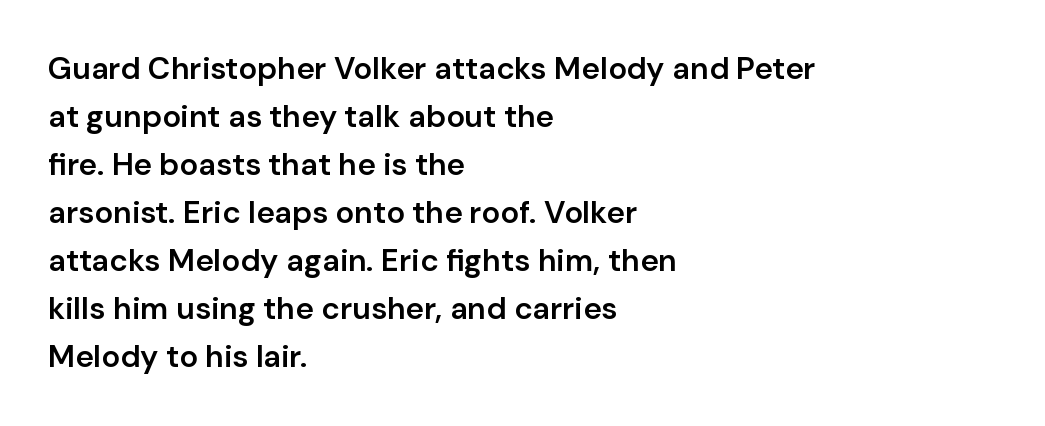
The image shows 31 px semibold sans-serif type, upright; set left-aligned, normal line spacing (1.55x), normal letter spacing, not underlined; low stroke contrast and a medium x-height.
